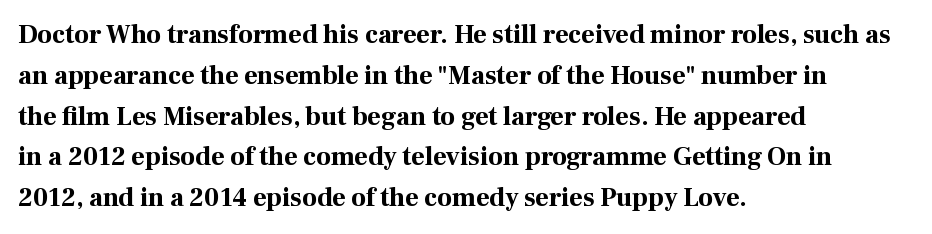
The image shows 26 px bold type, upright; set left-aligned, normal line spacing (1.57x), normal letter spacing, not underlined.
